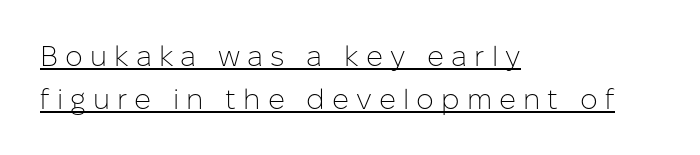
{"serif": "no", "italic": "no", "bold": "no", "weight": "light", "width": "normal", "stroke_contrast": "low", "x_height": "medium", "monospaced": "no", "underline": "yes", "align": "left", "line_spacing": "normal", "line_spacing_ratio": 1.53, "letter_spacing": "wide", "letter_spacing_em": 0.25, "glyph_px": 28}
